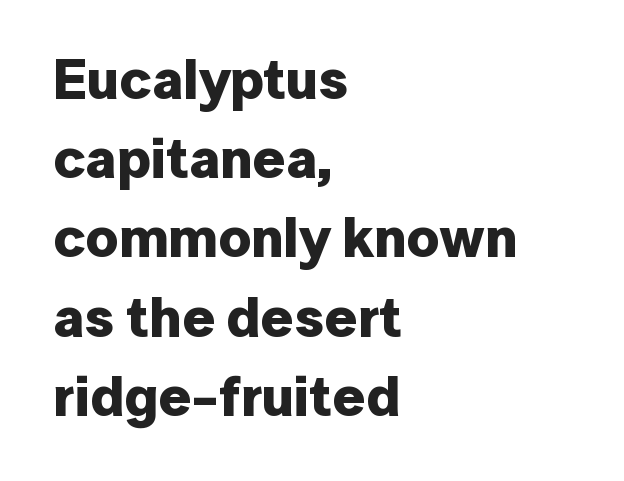
{"serif": "no", "italic": "no", "bold": "yes", "weight": "bold", "width": "normal", "stroke_contrast": "low", "x_height": "medium", "monospaced": "no", "underline": "no", "align": "left", "line_spacing": "normal", "line_spacing_ratio": 1.39, "letter_spacing": "normal", "letter_spacing_em": 0.0, "glyph_px": 57}
